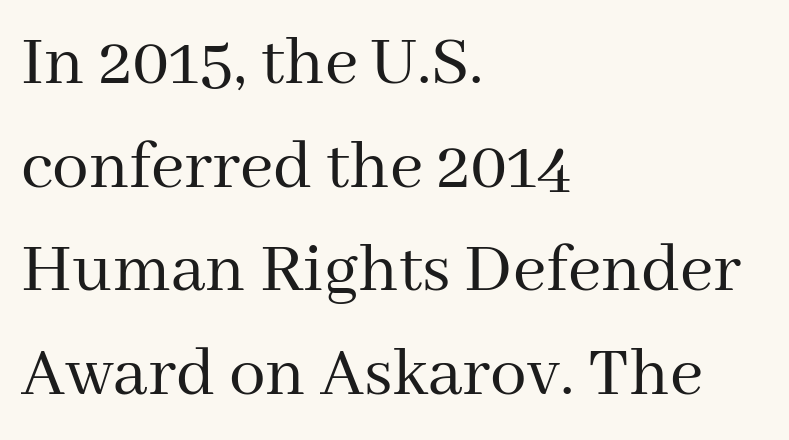
The characters display serif detailing at their extremities. Check the space under the baseline: it is left empty. Short and long lines alike share a common starting point at left. Is this a heavy cut? Hardly; it is regular or lighter. In terms of leading, this rendering sits right in the middle.
